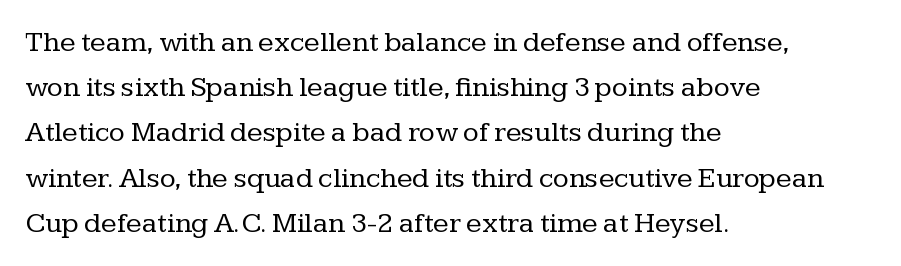
Q: Is the text bold? A: No.
Q: Is the text italic (slanted)? A: No, it is upright.
Q: Is the typeface a serif or a sans-serif typeface? A: Serif.
Q: Is the text underlined? A: No.
Q: How is the paragraph aligned? A: Left-aligned.
Q: Is the spacing between letters normal or unusually wide? A: Normal.
Q: Is the spacing between lines tight, normal or loose? A: Normal.
Q: Width (condensed, normal, or wide)? A: Normal.
Q: Stroke contrast? A: Low.
Q: x-height? A: Medium.
Q: Monospaced? A: No.
